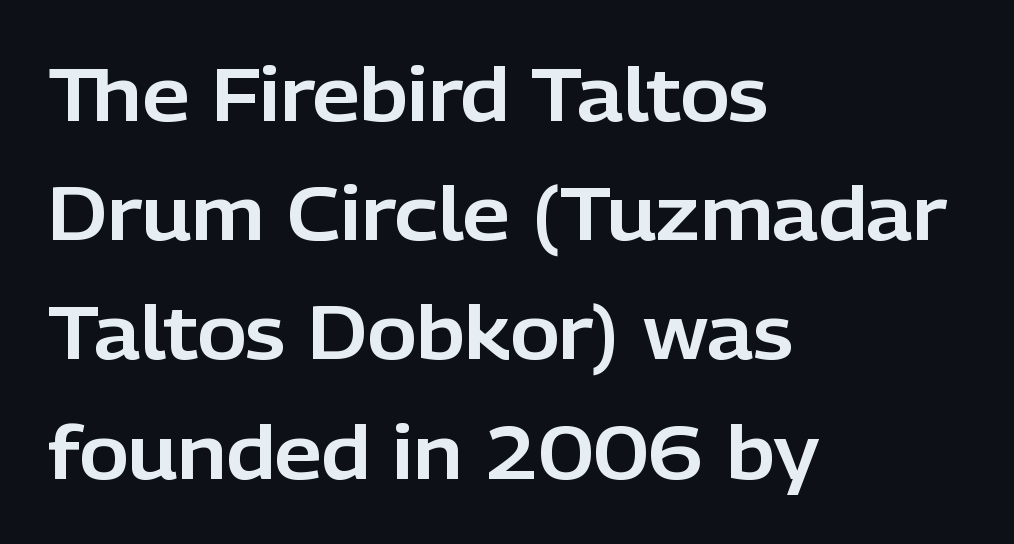
{"serif": "no", "italic": "no", "width": "normal", "stroke_contrast": "low", "x_height": "medium", "monospaced": "no", "underline": "no", "align": "left", "line_spacing": "normal", "line_spacing_ratio": 1.59, "letter_spacing": "normal", "letter_spacing_em": 0.0, "glyph_px": 75}
